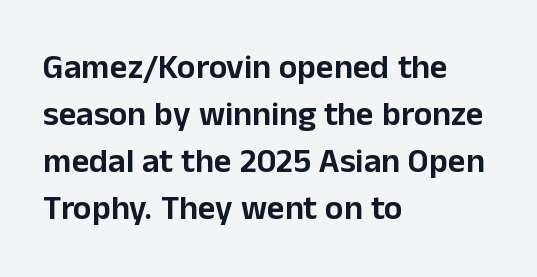
{"serif": "no", "italic": "no", "width": "normal", "stroke_contrast": "low", "x_height": "medium", "monospaced": "no", "underline": "no", "align": "left", "line_spacing": "normal", "line_spacing_ratio": 1.38, "letter_spacing": "normal", "letter_spacing_em": 0.0, "glyph_px": 34}
